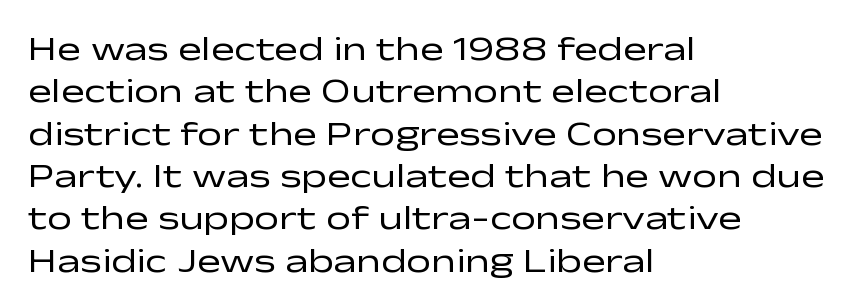
The image shows 35 px regular-weight, wide sans-serif type, upright; set left-aligned, line spacing 1.21x, normal letter spacing, not underlined; low stroke contrast and a medium x-height.
